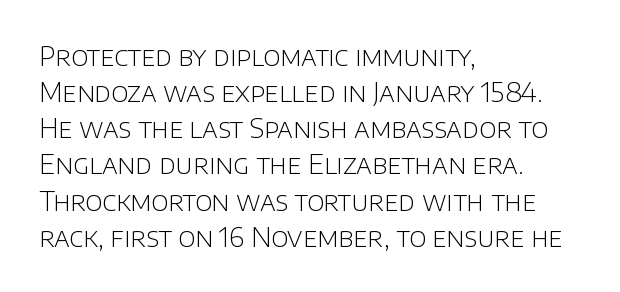
Teacher's note: observe the even left margin — that is flush-left alignment. Students, note that the glyphs here touch the page at normal intervals. Do the letters lean? They stand straight. Descenders hang freely into open space. Stem width sits at or under what a default text font uses.
